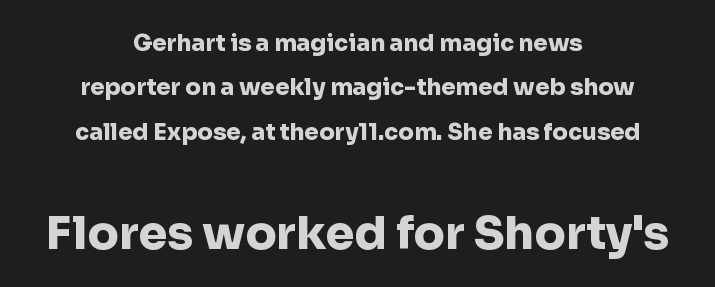
Q: Is the text bold? A: Yes.
Q: Is the text italic (slanted)? A: No, it is upright.
Q: Is the typeface a serif or a sans-serif typeface? A: Sans-serif.
Q: Is the text underlined? A: No.
Q: How is the paragraph aligned? A: Centered.
Q: Is the spacing between letters normal or unusually wide? A: Normal.
Q: Is the spacing between lines tight, normal or loose? A: Loose.
Q: Which block of text is set in a larger size, the first (top) or the second (bottom)? A: The second (bottom) one.
Q: Width (condensed, normal, or wide)? A: Normal.
Q: Stroke contrast? A: Low.
Q: x-height? A: Medium.
Q: Monospaced? A: No.
